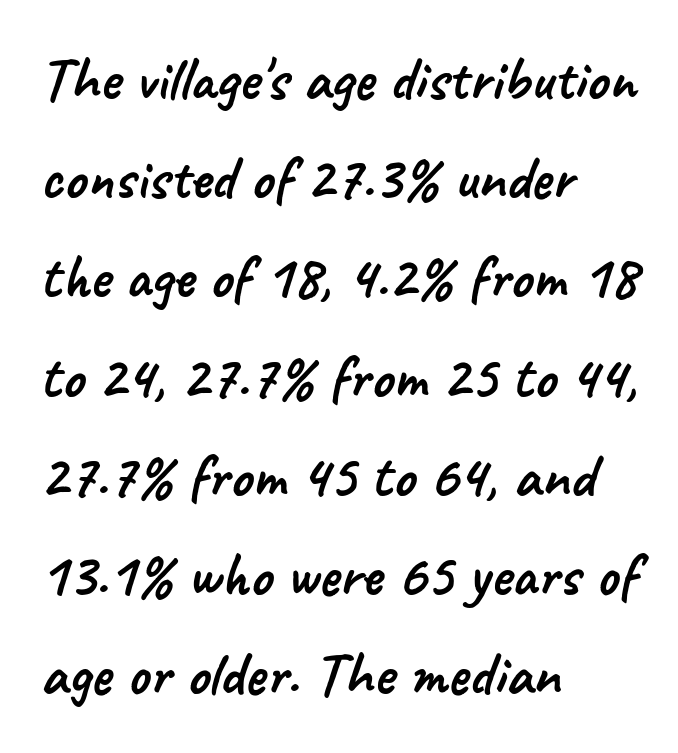
Q: Is the typeface a serif or a sans-serif typeface? A: Sans-serif.
Q: Is the text underlined? A: No.
Q: How is the paragraph aligned? A: Left-aligned.
Q: Is the spacing between letters normal or unusually wide? A: Normal.
Q: Is the spacing between lines tight, normal or loose? A: Normal.
Q: Width (condensed, normal, or wide)? A: Normal.
Q: Stroke contrast? A: Low.
Q: x-height? A: Small.
Q: Monospaced? A: No.
